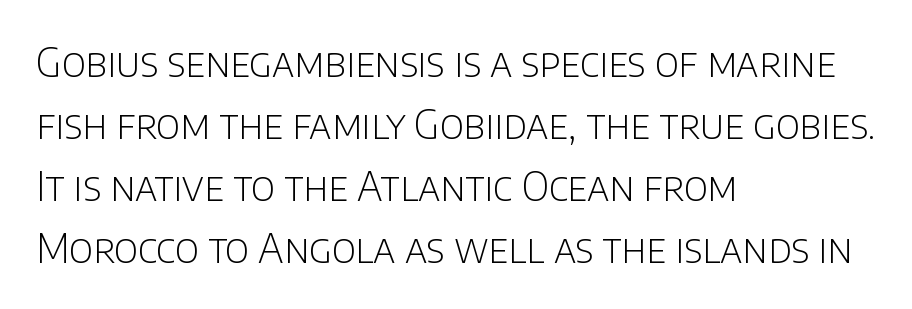
The image shows 39 px light sans-serif type, upright; set left-aligned, normal line spacing (1.59x), normal letter spacing, not underlined; low stroke contrast and a large x-height.
